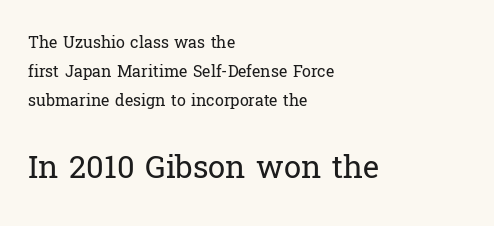
The image shows 31 px regular-weight serif type, upright; set left-aligned, line spacing 1.82x, normal letter spacing, not underlined; the second (bottom) block is 1.94x larger; low stroke contrast and a medium x-height.
